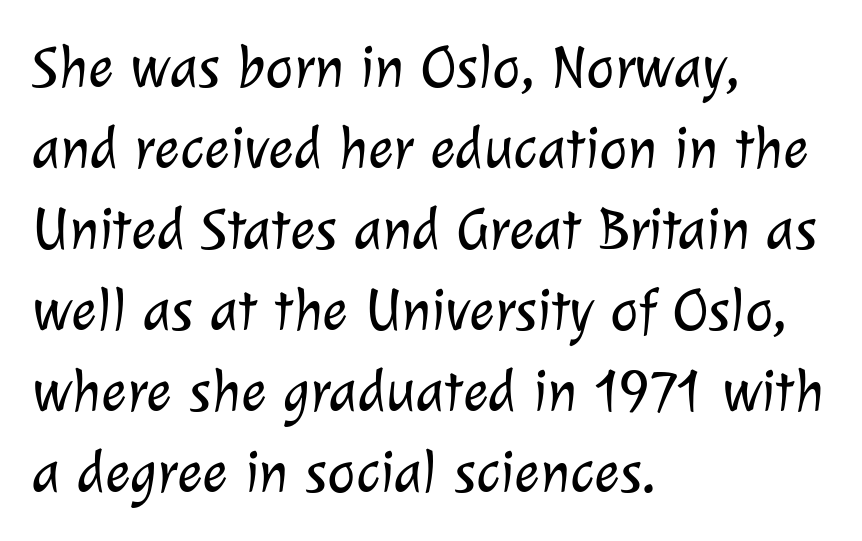
You can tell from the bare stems that sans-serif type was used. The weight tops out at a normal text grade. A bare baseline throughout the passage. Evenly set lines give the paragraph a standard silhouette. Is this a fixed-width face? No — the glyphs have proportional, varying widths. The type is set solid horizontally, with unmodified tracking.
